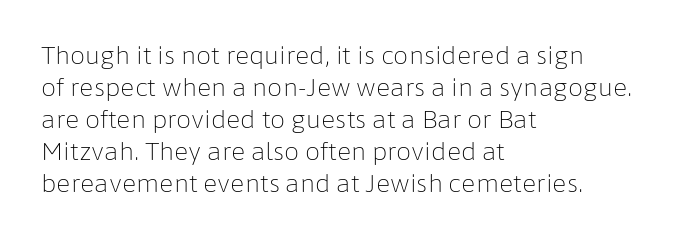
A bare baseline throughout the passage. Does the lettering tilt? It doesn't — this is upright. Leftover space on each line is placed entirely after the last word. Regarding leading, the lines here are spaced in the standard way. Inter-character spacing is left at the font's built-in metrics. Compared with a typical body face, this is equally light or lighter still.
